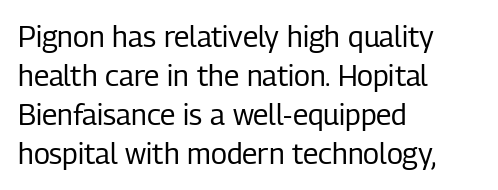
Q: Is the text bold? A: No.
Q: Is the text italic (slanted)? A: No, it is upright.
Q: Is the typeface a serif or a sans-serif typeface? A: Sans-serif.
Q: Is the text underlined? A: No.
Q: How is the paragraph aligned? A: Left-aligned.
Q: Is the spacing between letters normal or unusually wide? A: Normal.
Q: Is the spacing between lines tight, normal or loose? A: Normal.
Q: Width (condensed, normal, or wide)? A: Condensed.
Q: Stroke contrast? A: Low.
Q: x-height? A: Medium.
Q: Monospaced? A: No.
